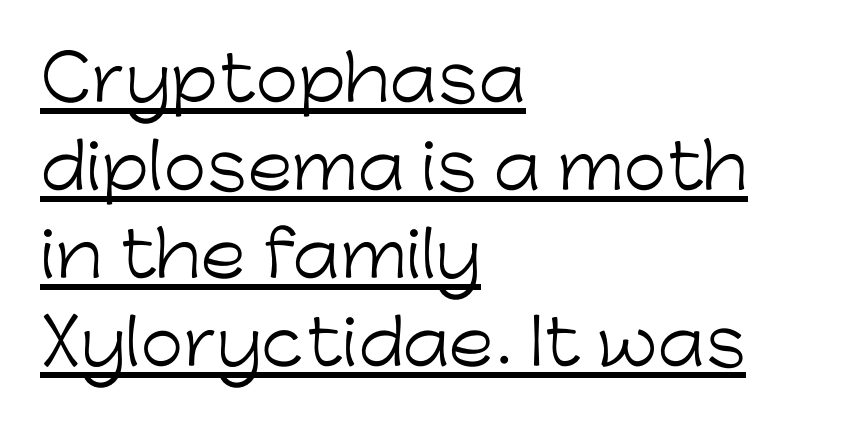
{"serif": "no", "italic": "no", "bold": "no", "weight": "light", "width": "normal", "stroke_contrast": "low", "x_height": "medium", "monospaced": "no", "underline": "yes", "align": "left", "line_spacing": "normal", "line_spacing_ratio": 1.42, "letter_spacing": "normal", "letter_spacing_em": 0.0, "glyph_px": 62}
